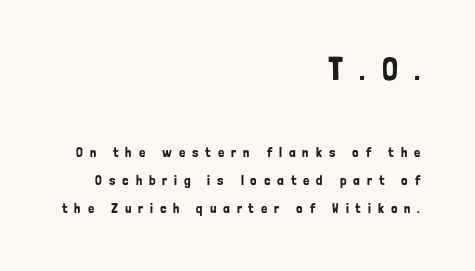
You can tell from the bare stems that sans-serif type was used. Letter spacing: wide. Proportional: the letters do not fall into vertical columns. Visually, the top section dominates because its glyphs are scaled up. Compared with a flush-left layout, this one pins lines to the opposite, right side.
